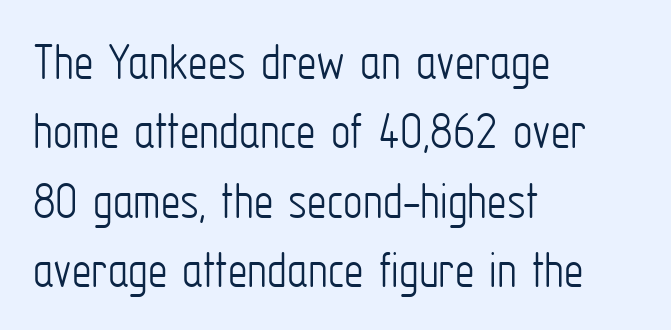
Q: Is the text bold? A: No.
Q: Is the text italic (slanted)? A: No, it is upright.
Q: Is the typeface a serif or a sans-serif typeface? A: Sans-serif.
Q: Is the text underlined? A: No.
Q: How is the paragraph aligned? A: Left-aligned.
Q: Is the spacing between letters normal or unusually wide? A: Normal.
Q: Is the spacing between lines tight, normal or loose? A: Normal.
Q: Width (condensed, normal, or wide)? A: Condensed.
Q: Stroke contrast? A: Low.
Q: x-height? A: Medium.
Q: Monospaced? A: No.
